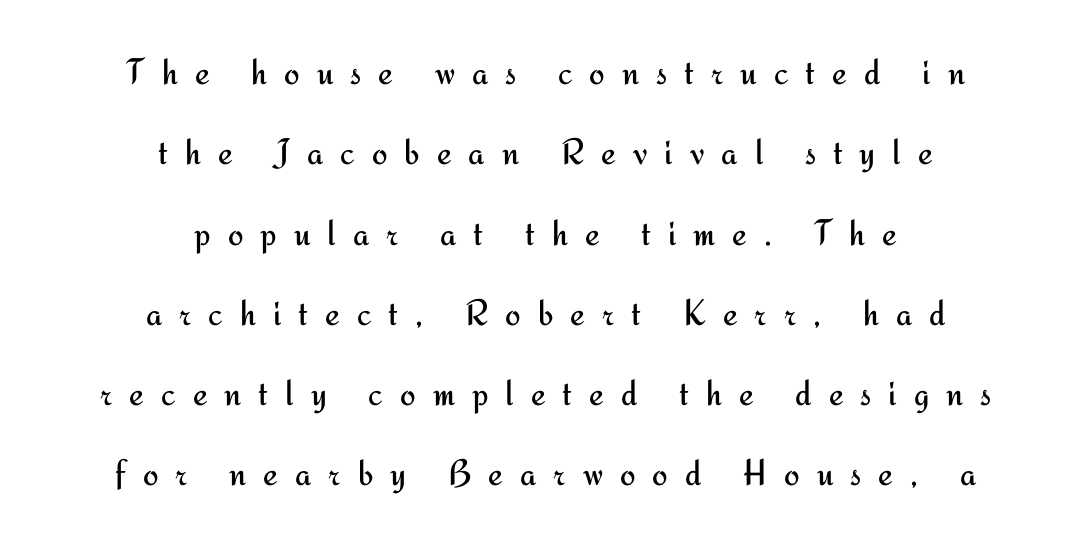
Does extra space separate the letters? Yes, quite a lot of it. Notice the wide empty band between every row — that's loose leading. Caption: multi-line text, centered on the measure. Tall strokes in this sample are plumb rather than angled. Stroke mass is kept to a normal reading level or below.
